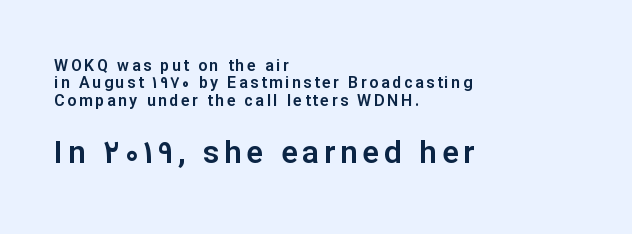
Q: Is the text italic (slanted)? A: No, it is upright.
Q: Is the typeface a serif or a sans-serif typeface? A: Sans-serif.
Q: Is the text underlined? A: No.
Q: How is the paragraph aligned? A: Left-aligned.
Q: Is the spacing between lines tight, normal or loose? A: Tight.
Q: Which block of text is set in a larger size, the first (top) or the second (bottom)? A: The second (bottom) one.
Q: Width (condensed, normal, or wide)? A: Normal.
Q: Stroke contrast? A: Low.
Q: x-height? A: Medium.
Q: Monospaced? A: No.
